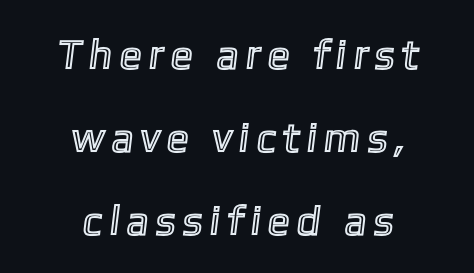
Q: Is the text underlined? A: No.
Q: How is the paragraph aligned? A: Centered.
Q: Is the spacing between letters normal or unusually wide? A: Unusually wide.
Q: Is the spacing between lines tight, normal or loose? A: Loose.
Q: Width (condensed, normal, or wide)? A: Condensed.
Q: x-height? A: Medium.
Q: Monospaced? A: No.
